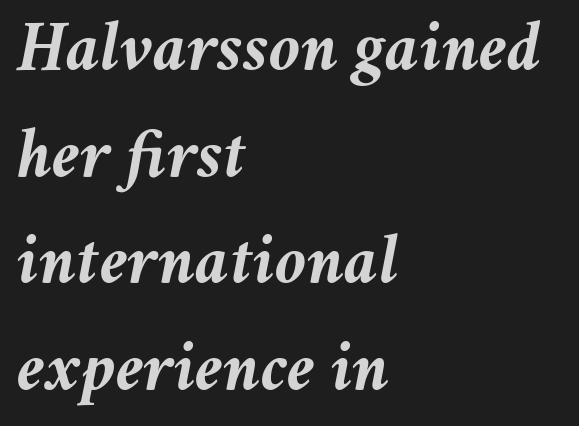
{"italic": "yes", "lean": "right", "slant_degrees": 11, "bold": "yes", "weight": "semibold", "width": "normal", "stroke_contrast": "medium", "x_height": "medium", "monospaced": "no", "underline": "no", "align": "left", "line_spacing": "normal", "line_spacing_ratio": 1.48, "letter_spacing": "normal", "letter_spacing_em": 0.0, "glyph_px": 72}
